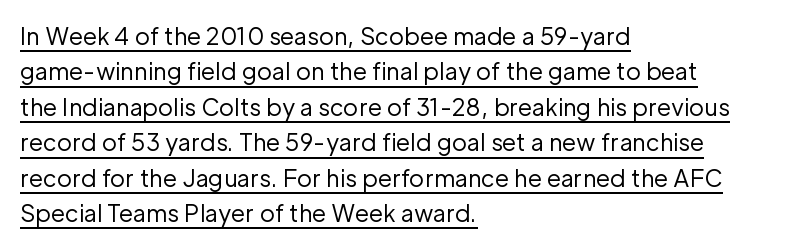
The image shows 23 px text type, upright; set left-aligned, normal line spacing (1.54x), normal letter spacing, underlined.
